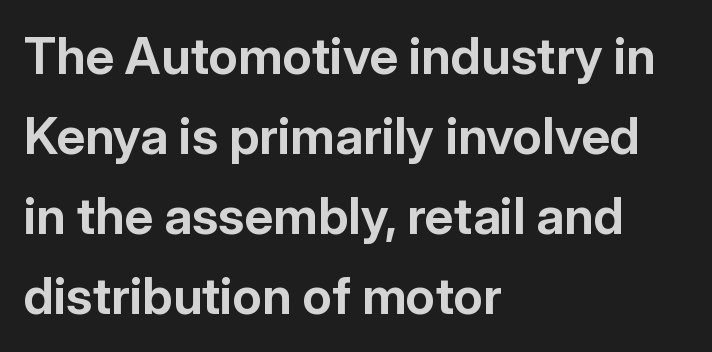
Visually the block forms a straight wall on the left and a jagged coastline on the right. Plain, unruled lines of type. These lines are rendered in a variable-pitch font. The gaps between neighbouring characters are ordinary and unremarkable. Horizontal bands of white between lines are of average thickness.
